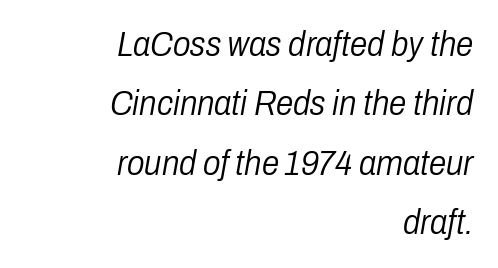
The image shows 35 px light, condensed type, italic (leaning right); set right-aligned, normal line spacing (1.7x), normal letter spacing, not underlined; low stroke contrast and a medium x-height.
